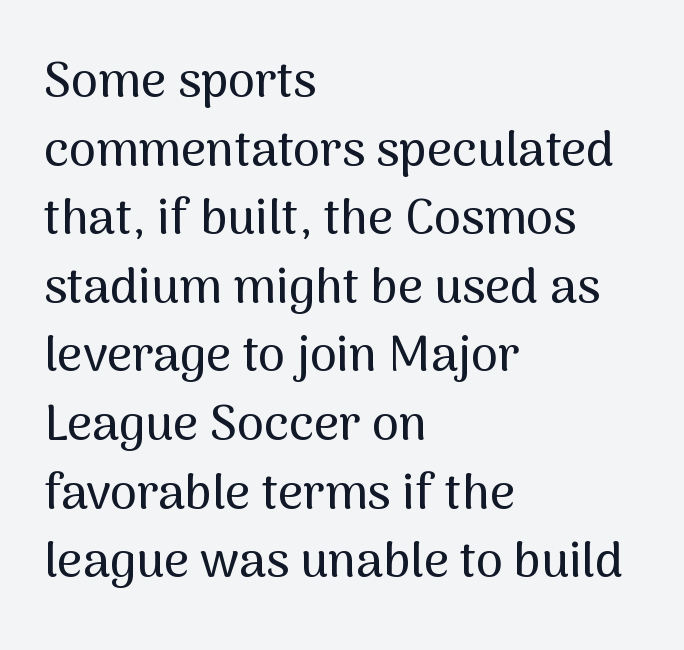
Q: Is the text italic (slanted)? A: No, it is upright.
Q: Is the typeface a serif or a sans-serif typeface? A: Sans-serif.
Q: Is the text underlined? A: No.
Q: How is the paragraph aligned? A: Left-aligned.
Q: Is the spacing between letters normal or unusually wide? A: Normal.
Q: Is the spacing between lines tight, normal or loose? A: Normal.
Q: Width (condensed, normal, or wide)? A: Normal.
Q: Stroke contrast? A: Medium.
Q: x-height? A: Medium.
Q: Monospaced? A: No.
